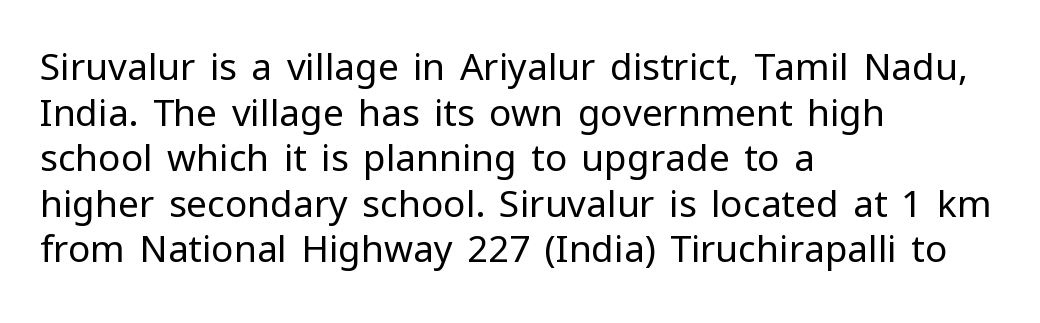
Ordinary non-slanted type is in use. These lines are rendered in a variable-pitch font. Glyph-to-glyph distance matches everyday printed text. The string is rendered with underlining switched off. The font is comparable to plain body text, perhaps lighter. The setting favours the left margin, as ordinary paragraphs usually do.
